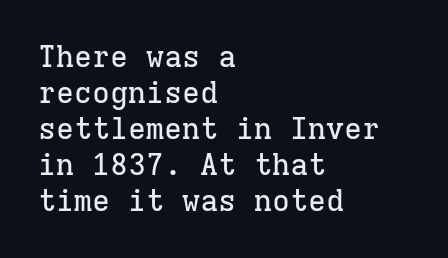
This sample uses plain, unmodified letter spacing. Is this a sans? No — the strokes have serifs. Quick note: not italic, upright. The area under the type is left untouched. Alignment: flush left.
